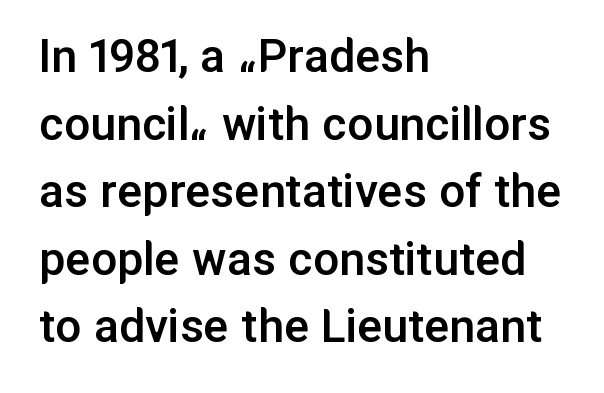
{"serif": "no", "italic": "no", "bold": "semi", "weight": "semibold", "width": "normal", "stroke_contrast": "low", "x_height": "medium", "monospaced": "no", "underline": "no", "align": "left", "line_spacing": "normal", "line_spacing_ratio": 1.3, "letter_spacing": "normal", "letter_spacing_em": 0.0, "glyph_px": 52}
